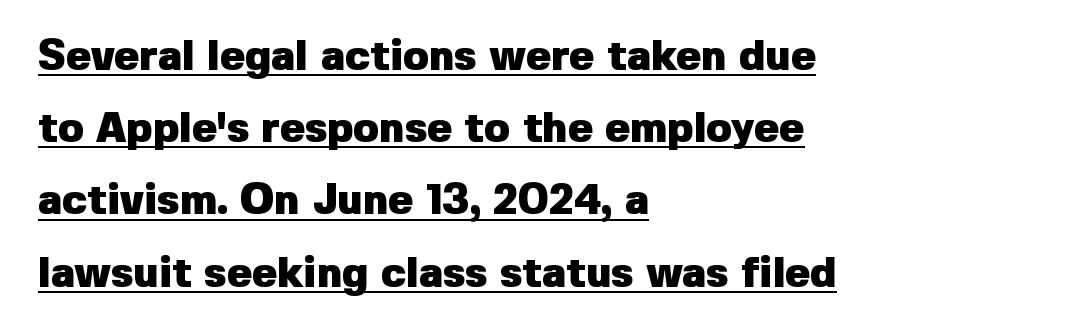
Q: Is the text bold? A: Yes.
Q: Is the text italic (slanted)? A: No, it is upright.
Q: Is the typeface a serif or a sans-serif typeface? A: Sans-serif.
Q: Is the text underlined? A: Yes.
Q: How is the paragraph aligned? A: Left-aligned.
Q: Is the spacing between letters normal or unusually wide? A: Normal.
Q: Width (condensed, normal, or wide)? A: Normal.
Q: Stroke contrast? A: Low.
Q: x-height? A: Medium.
Q: Monospaced? A: No.
